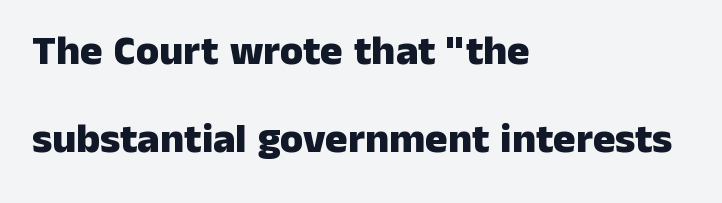
The image shows 42 px heavy sans-serif type, upright; set left-aligned, loose line spacing (2.09x), normal letter spacing, not underlined; low stroke contrast and a medium x-height.
